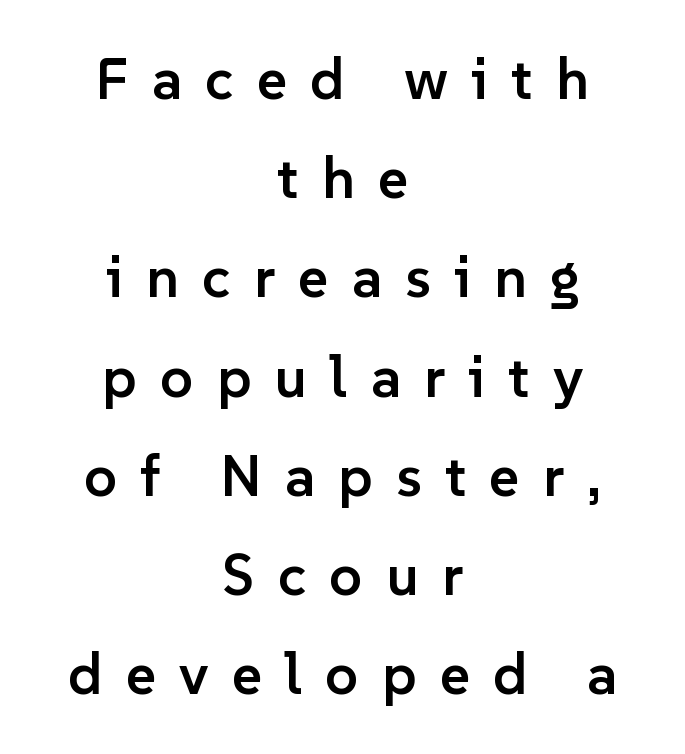
{"serif": "no", "italic": "no", "bold": "semi", "weight": "semibold", "width": "normal", "stroke_contrast": "low", "x_height": "medium", "monospaced": "no", "underline": "no", "align": "center", "line_spacing_ratio": 1.71, "letter_spacing": "wide", "letter_spacing_em": 0.4, "glyph_px": 58}
